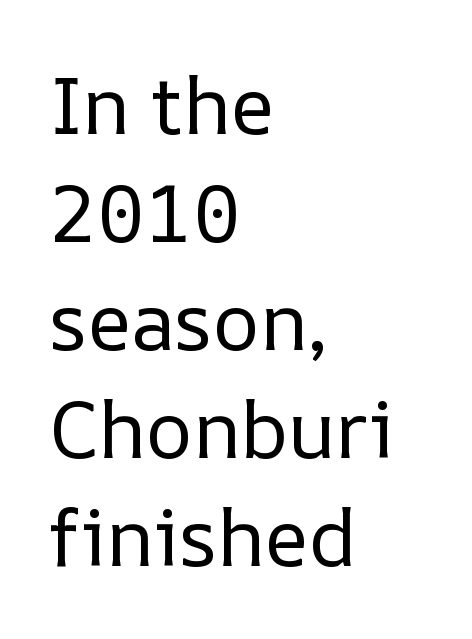
Q: Is the text bold? A: No.
Q: Is the text italic (slanted)? A: No, it is upright.
Q: Is the text underlined? A: No.
Q: How is the paragraph aligned? A: Left-aligned.
Q: Is the spacing between letters normal or unusually wide? A: Normal.
Q: Is the spacing between lines tight, normal or loose? A: Normal.
Q: Width (condensed, normal, or wide)? A: Normal.
Q: Stroke contrast? A: Low.
Q: x-height? A: Medium.
Q: Monospaced? A: No.
